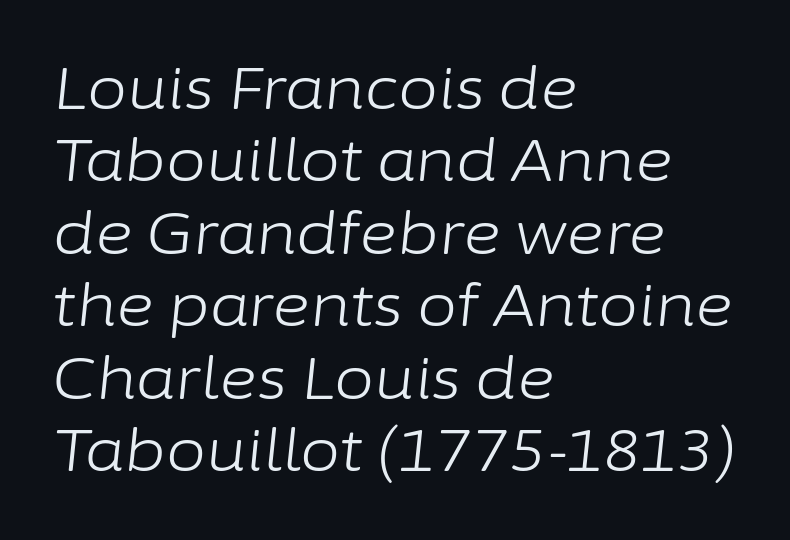
The image shows 58 px light type, italic (leaning right); set left-aligned, normal line spacing (1.25x), normal letter spacing, not underlined; low stroke contrast and a medium x-height.
